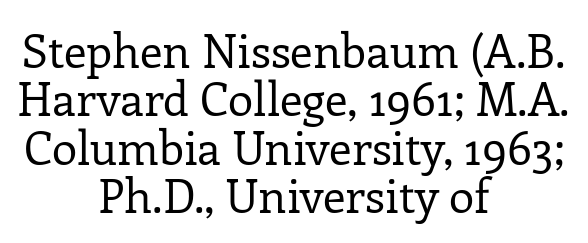
{"serif": "yes", "italic": "no", "bold": "no", "weight": "regular", "width": "normal", "stroke_contrast": "low", "x_height": "medium", "monospaced": "no", "underline": "no", "align": "center", "line_spacing": "tight", "line_spacing_ratio": 1.05, "letter_spacing": "normal", "letter_spacing_em": 0.0, "glyph_px": 46}
